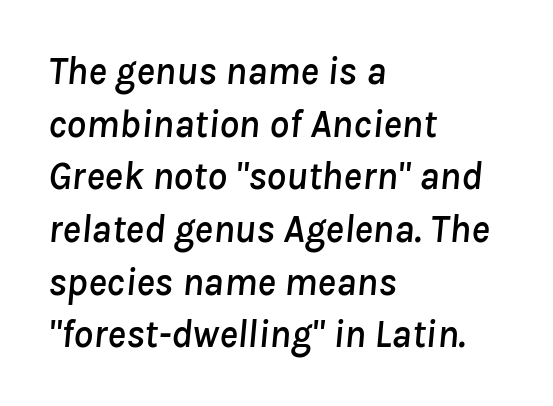
Q: Is the text italic (slanted)? A: Yes, it leans right by about 8 degrees.
Q: Is the text underlined? A: No.
Q: How is the paragraph aligned? A: Left-aligned.
Q: Is the spacing between letters normal or unusually wide? A: Normal.
Q: Is the spacing between lines tight, normal or loose? A: Normal.
Q: Width (condensed, normal, or wide)? A: Normal.
Q: Stroke contrast? A: Low.
Q: x-height? A: Medium.
Q: Monospaced? A: No.
